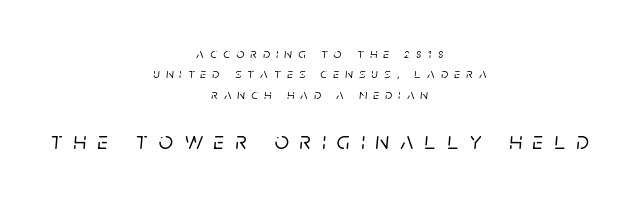
Q: Is the text italic (slanted)? A: Yes, it leans right by about 5 degrees.
Q: Is the text underlined? A: No.
Q: How is the paragraph aligned? A: Centered.
Q: Is the spacing between letters normal or unusually wide? A: Unusually wide.
Q: Is the spacing between lines tight, normal or loose? A: Normal.
Q: Which block of text is set in a larger size, the first (top) or the second (bottom)? A: The second (bottom) one.
